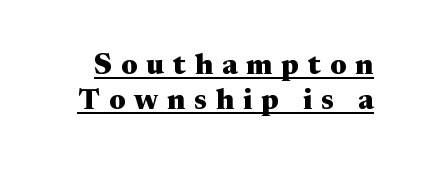
The passage shown is typed in a proportional face where columns would drift. Does extra space separate the letters? Yes, quite a lot of it. Weight check: bold — yes, fully. The letters carry serifs — small finishing strokes at the ends of their stems. Nope, not italic — everything's standing straight. This sample carries an underscore along the baseline area.
